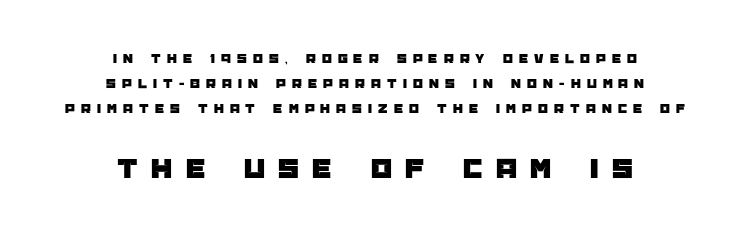
{"serif": "no", "italic": "no", "width": "normal", "stroke_contrast": "low", "x_height": "large", "monospaced": "no", "underline": "no", "align": "center", "line_spacing_ratio": 1.8, "letter_spacing": "wide", "letter_spacing_em": 0.44, "larger_block": "second", "size_ratio": 2.14, "glyph_px": 30}
